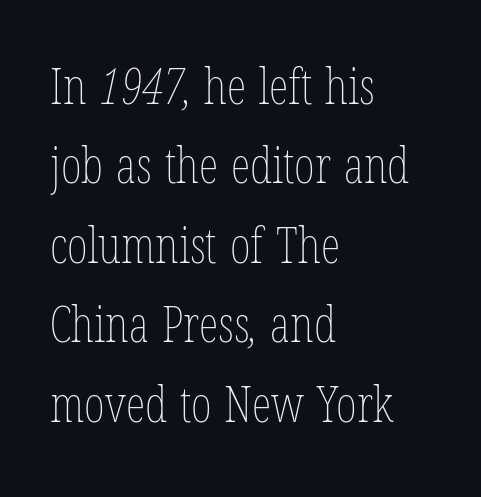
The image shows 50 px thin, condensed type; set left-aligned, normal line spacing (1.59x), normal letter spacing, not underlined; low stroke contrast and a medium x-height.
